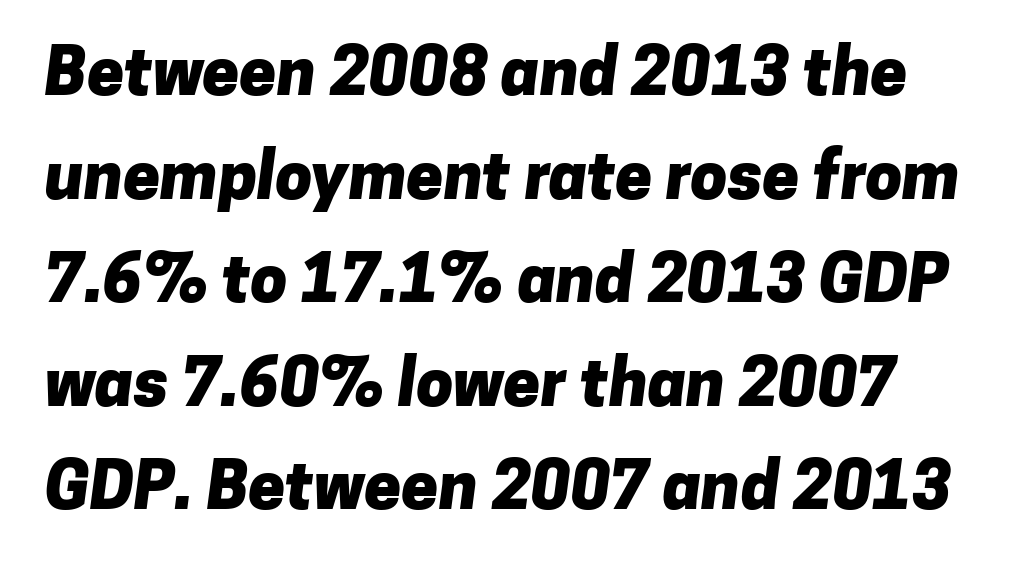
Each glyph is drawn with heavy, bold strokes. Letterform terminals end flat and unadorned throughout the passage. Beneath every word, the page is bare. These lines sit exactly where default settings would place them.
